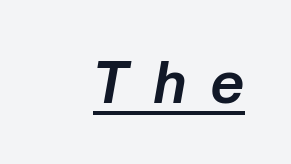
Heft: maximum for text — a bold. Think of a printed novel: that variable character pitch is what you see here. What stands out about the letter spacing? Its width — letters are far apart. The words here are underlined.
